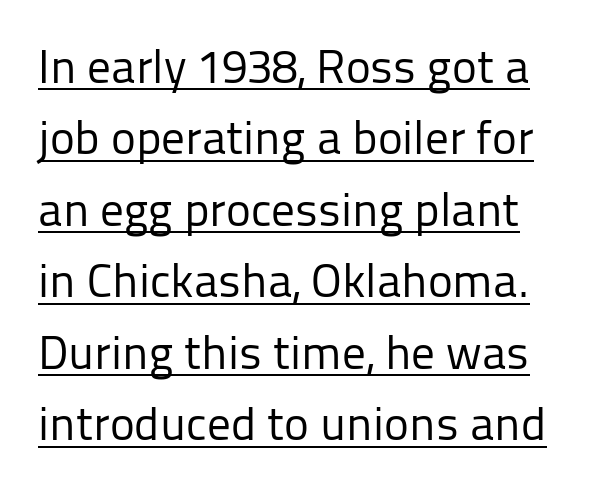
The image shows 47 px regular-weight sans-serif type, upright; set normal line spacing (1.52x), normal letter spacing, underlined; low stroke contrast and a medium x-height.
